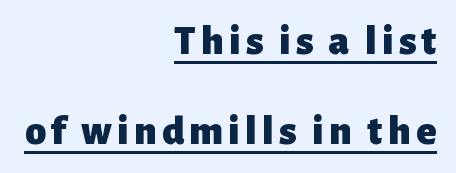
Q: Is the text bold? A: Yes.
Q: Is the text italic (slanted)? A: No, it is upright.
Q: Is the typeface a serif or a sans-serif typeface? A: Sans-serif.
Q: Is the text underlined? A: Yes.
Q: How is the paragraph aligned? A: Right-aligned.
Q: Is the spacing between lines tight, normal or loose? A: Loose.
Q: Width (condensed, normal, or wide)? A: Normal.
Q: Stroke contrast? A: Low.
Q: x-height? A: Medium.
Q: Monospaced? A: No.
